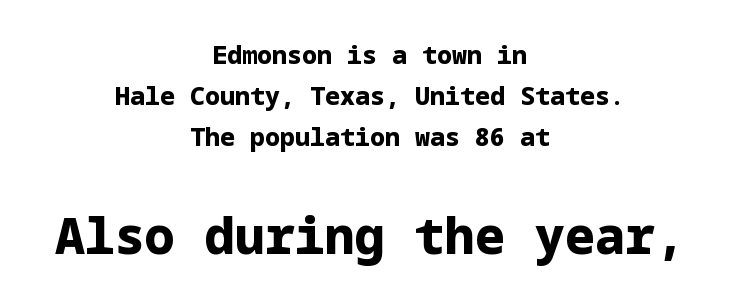
Q: Is the text bold? A: Yes.
Q: Is the text italic (slanted)? A: No, it is upright.
Q: Is the typeface a serif or a sans-serif typeface? A: Sans-serif.
Q: Is the text underlined? A: No.
Q: How is the paragraph aligned? A: Centered.
Q: Is the spacing between letters normal or unusually wide? A: Normal.
Q: Is the spacing between lines tight, normal or loose? A: Normal.
Q: Which block of text is set in a larger size, the first (top) or the second (bottom)? A: The second (bottom) one.
Q: Width (condensed, normal, or wide)? A: Normal.
Q: Stroke contrast? A: Low.
Q: x-height? A: Medium.
